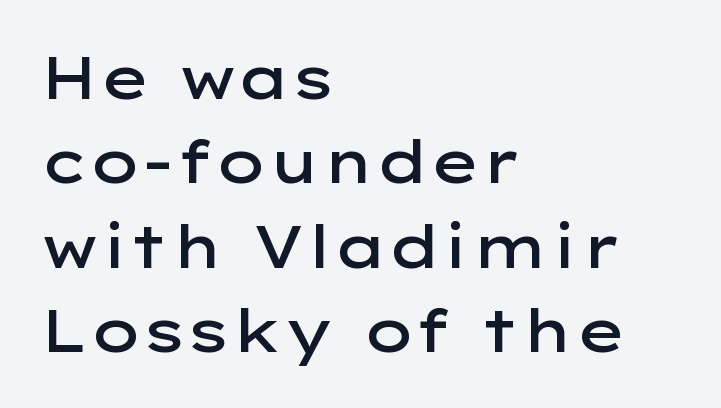
The image shows 59 px semibold, wide sans-serif type, upright; set left-aligned, normal line spacing (1.43x), normal letter spacing, not underlined; low stroke contrast and a medium x-height.
